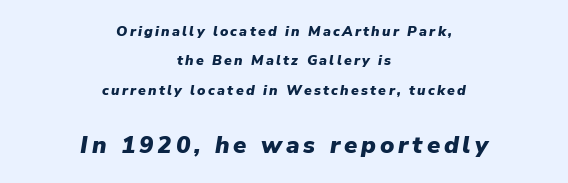
{"italic": "yes", "lean": "right", "slant_degrees": 9, "bold": "yes", "underline": "no", "align": "center", "line_spacing": "loose", "line_spacing_ratio": 2.09, "larger_block": "second", "size_ratio": 1.71, "glyph_px": 24}
